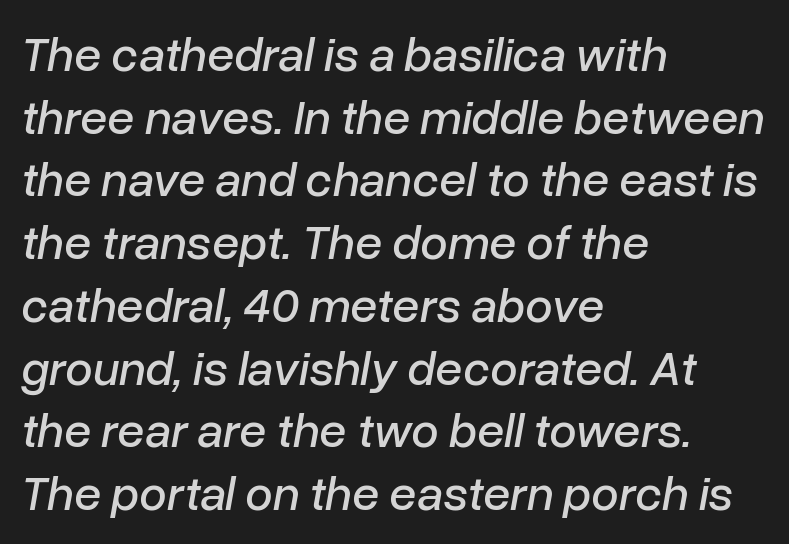
{"italic": "yes", "lean": "right", "slant_degrees": 10, "width": "normal", "stroke_contrast": "low", "x_height": "medium", "monospaced": "no", "underline": "no", "align": "left", "line_spacing": "normal", "line_spacing_ratio": 1.28, "letter_spacing": "normal", "letter_spacing_em": 0.0, "glyph_px": 49}
